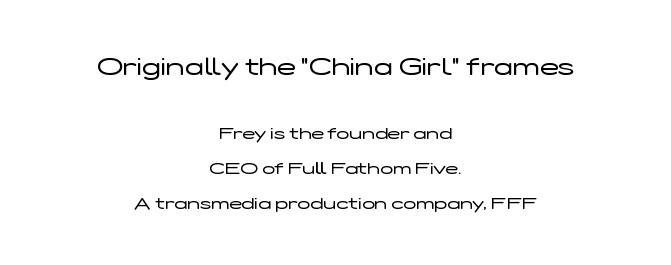
The font's upright variant was chosen for this text. Neither beginnings nor endings align; midpoints do. Characters follow at the spacing the type designer built in. The more generous point size was reserved for the upper chunk. Compared with typical paragraphs, the rows here are farther apart. Decoration check: the copy has no underline.
